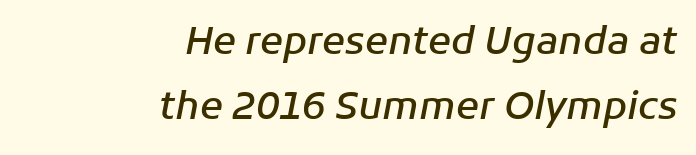
The letters advance in unequal steps, a hallmark of proportional type. The setting favours the right margin, as signatures and pull-quotes sometimes do. This sample uses an oblique cut, with every glyph tilted off the vertical. The string is rendered with underlining switched off. Caption: standard tracking, unaltered.
